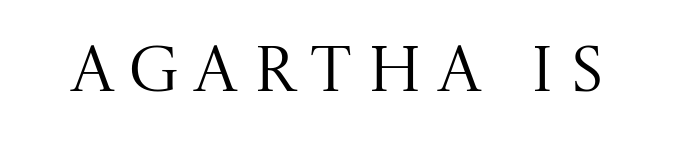
{"serif": "yes", "italic": "no", "bold": "no", "weight": "regular", "width": "normal", "stroke_contrast": "medium", "x_height": "large", "monospaced": "no", "underline": "no", "letter_spacing": "wide", "letter_spacing_em": 0.22, "glyph_px": 65}
